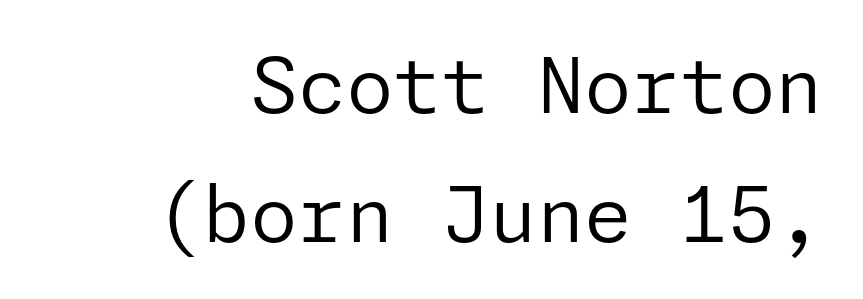
Q: Is the text bold? A: No.
Q: Is the text italic (slanted)? A: No, it is upright.
Q: Is the typeface a serif or a sans-serif typeface? A: Sans-serif.
Q: Is the text underlined? A: No.
Q: Is the spacing between letters normal or unusually wide? A: Normal.
Q: Is the spacing between lines tight, normal or loose? A: Normal.
Q: Width (condensed, normal, or wide)? A: Normal.
Q: Stroke contrast? A: Low.
Q: x-height? A: Medium.
